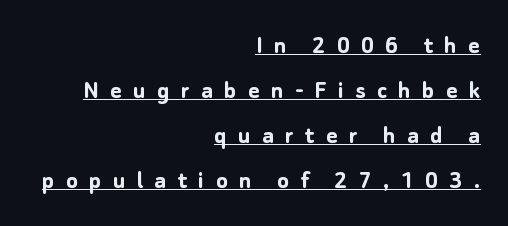
On the weight axis this lands at bold, roughly 700. The specimen includes a rule beneath the text block's lines. Caption: multi-line text, flush right, ragged left. Is the letter spacing exaggerated? Yes — the characters are pushed far apart. The lettering holds an erect, upright posture throughout.
